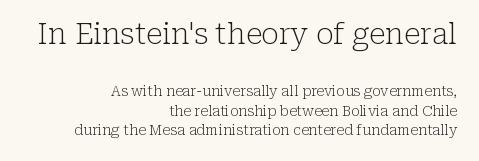
Character size in the leading block exceeds that of the trailing block. Notice how the stems are strictly vertical — no italics here. Stroke mass is kept to a normal reading level or below. The letters sit at their default tracking, neither squeezed nor spread.
